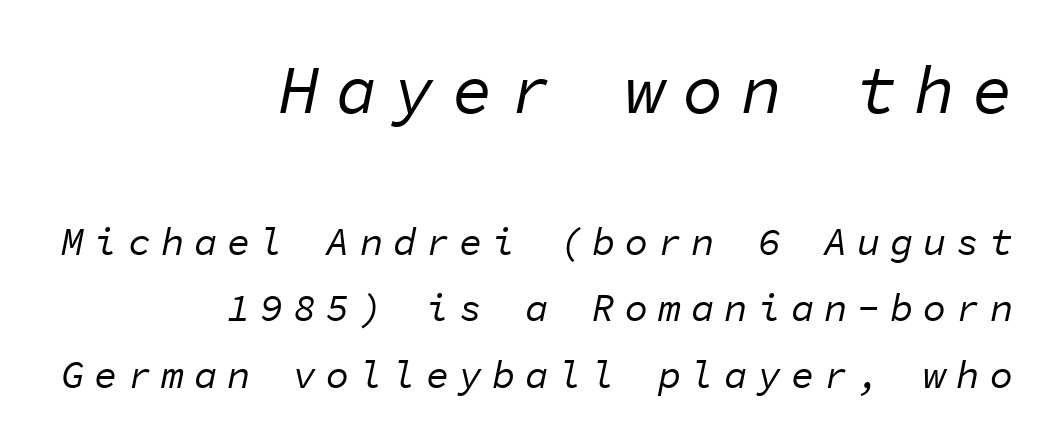
Q: Is the text bold? A: No.
Q: Is the text italic (slanted)? A: Yes, it leans right by about 11 degrees.
Q: Is the text underlined? A: No.
Q: How is the paragraph aligned? A: Right-aligned.
Q: Is the spacing between letters normal or unusually wide? A: Unusually wide.
Q: Is the spacing between lines tight, normal or loose? A: Normal.
Q: Which block of text is set in a larger size, the first (top) or the second (bottom)? A: The first (top) one.
Q: Width (condensed, normal, or wide)? A: Normal.
Q: Stroke contrast? A: Low.
Q: x-height? A: Medium.
Q: Monospaced? A: Yes.
